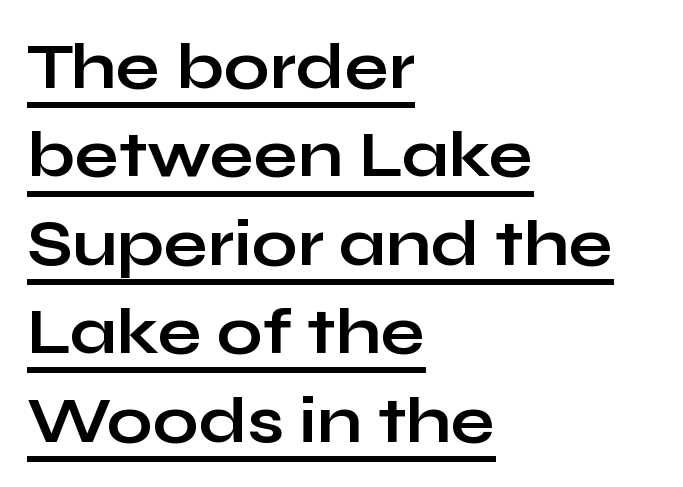
Q: Is the text bold? A: Yes.
Q: Is the text italic (slanted)? A: No, it is upright.
Q: Is the typeface a serif or a sans-serif typeface? A: Sans-serif.
Q: Is the text underlined? A: Yes.
Q: How is the paragraph aligned? A: Left-aligned.
Q: Is the spacing between letters normal or unusually wide? A: Normal.
Q: Is the spacing between lines tight, normal or loose? A: Normal.
Q: Width (condensed, normal, or wide)? A: Wide.
Q: Stroke contrast? A: Low.
Q: x-height? A: Medium.
Q: Monospaced? A: No.
